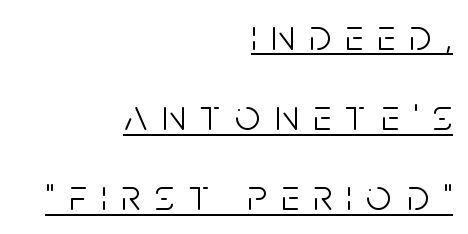
The image shows 45 px light, condensed sans-serif type, upright; set right-aligned, line spacing 1.78x, unusually wide letter spacing (+0.32 em), underlined; low stroke contrast and a large x-height.
